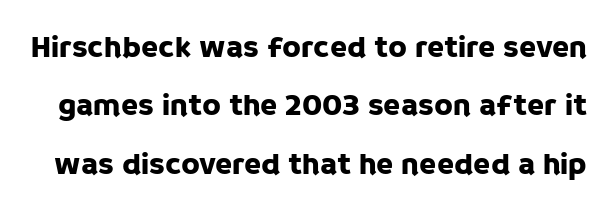
The image shows 31 px sans-serif type, upright; set line spacing 1.88x, normal letter spacing, not underlined; low stroke contrast and a large x-height.
